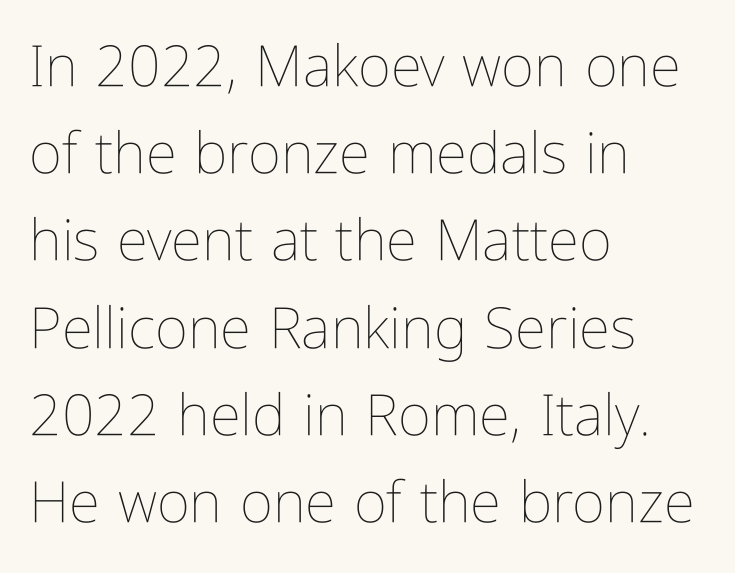
{"italic": "no", "bold": "no", "weight": "thin", "width": "condensed", "stroke_contrast": "low", "x_height": "medium", "monospaced": "no", "underline": "no", "align": "left", "line_spacing": "normal", "line_spacing_ratio": 1.53, "letter_spacing": "normal", "letter_spacing_em": 0.0, "glyph_px": 57}
